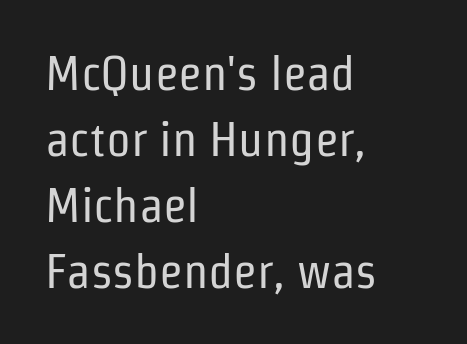
{"serif": "no", "italic": "no", "bold": "no", "weight": "regular", "width": "condensed", "stroke_contrast": "low", "x_height": "medium", "monospaced": "no", "underline": "no", "align": "left", "line_spacing": "normal", "line_spacing_ratio": 1.35, "letter_spacing": "normal", "letter_spacing_em": 0.0, "glyph_px": 49}
